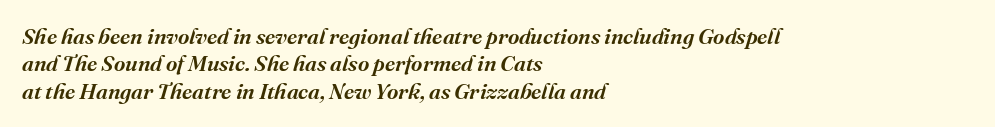
{"italic": "yes", "lean": "right", "slant_degrees": 16, "underline": "no", "align": "left", "line_spacing": "normal", "line_spacing_ratio": 1.25, "letter_spacing": "normal", "letter_spacing_em": 0.0, "glyph_px": 22}
